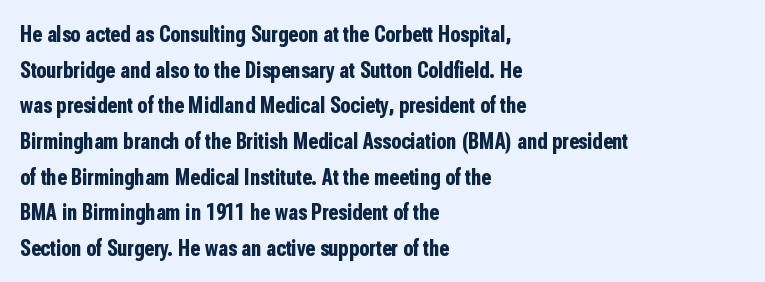
Q: Is the text bold? A: Yes.
Q: Is the text italic (slanted)? A: No, it is upright.
Q: Is the text underlined? A: No.
Q: How is the paragraph aligned? A: Left-aligned.
Q: Is the spacing between letters normal or unusually wide? A: Normal.
Q: Is the spacing between lines tight, normal or loose? A: Normal.
